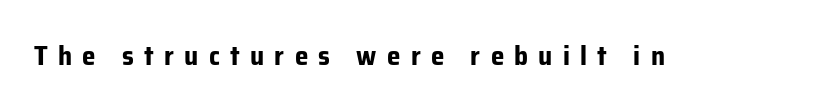
Q: Is the text bold? A: Yes.
Q: Is the text italic (slanted)? A: No, it is upright.
Q: Is the text underlined? A: No.
Q: Is the spacing between letters normal or unusually wide? A: Unusually wide.
